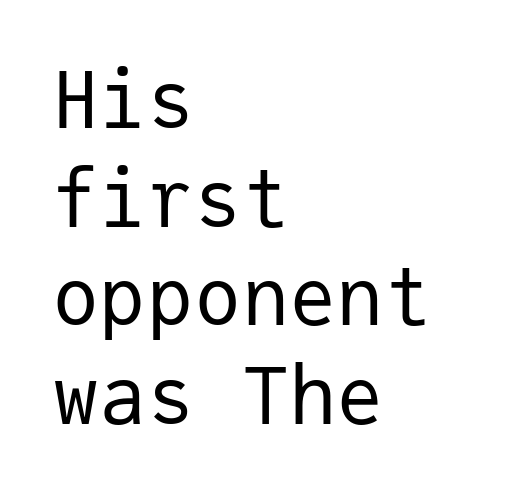
{"serif": "no", "italic": "no", "bold": "no", "weight": "regular", "width": "normal", "stroke_contrast": "low", "x_height": "medium", "monospaced": "yes", "underline": "no", "align": "left", "line_spacing": "normal", "line_spacing_ratio": 1.25, "letter_spacing": "normal", "letter_spacing_em": 0.0, "glyph_px": 79}
